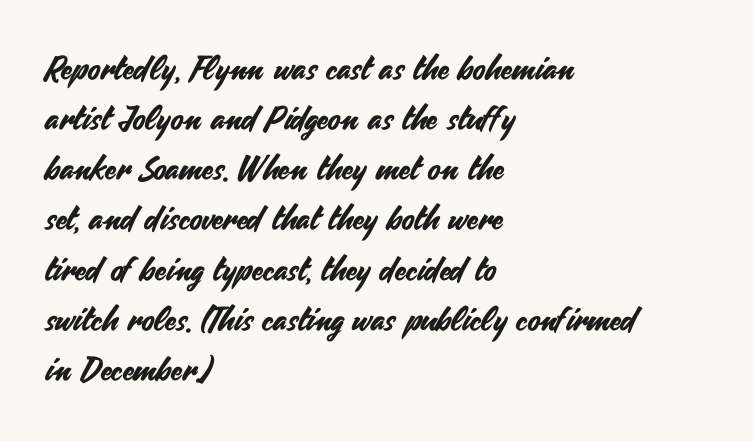
Q: Is the text italic (slanted)? A: Yes.
Q: Is the typeface a serif or a sans-serif typeface? A: Sans-serif.
Q: Is the text underlined? A: No.
Q: How is the paragraph aligned? A: Left-aligned.
Q: Is the spacing between letters normal or unusually wide? A: Normal.
Q: Is the spacing between lines tight, normal or loose? A: Normal.
Q: Width (condensed, normal, or wide)? A: Normal.
Q: Stroke contrast? A: Medium.
Q: x-height? A: Small.
Q: Monospaced? A: No.
